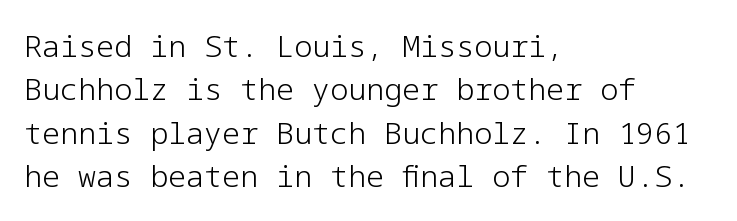
A clean baseline with only descenders dipping below it. Compared with a typical body face, this is equally light or lighter still. Every row of glyphs begins at an identical x-position on the left. This is the regular roman posture of the typeface.
